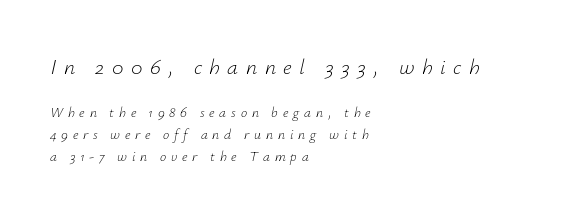
{"italic": "yes", "lean": "right", "slant_degrees": 12, "bold": "no", "underline": "no", "align": "left", "line_spacing": "normal", "line_spacing_ratio": 1.56, "letter_spacing": "wide", "letter_spacing_em": 0.34, "larger_block": "first", "size_ratio": 1.57, "glyph_px": 22}
